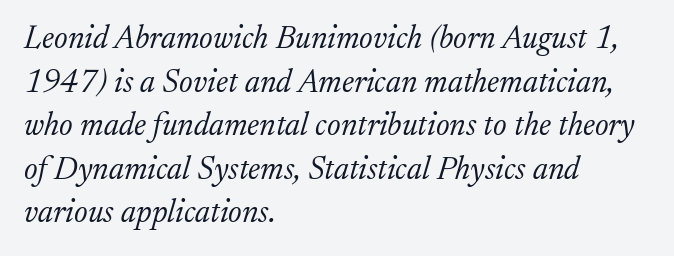
{"serif": "yes", "italic": "yes", "lean": "right", "slant_degrees": 17, "bold": "no", "weight": "light", "width": "normal", "stroke_contrast": "low", "x_height": "medium", "monospaced": "no", "underline": "no", "align": "left", "line_spacing": "normal", "line_spacing_ratio": 1.36, "letter_spacing": "normal", "letter_spacing_em": 0.0, "glyph_px": 32}
